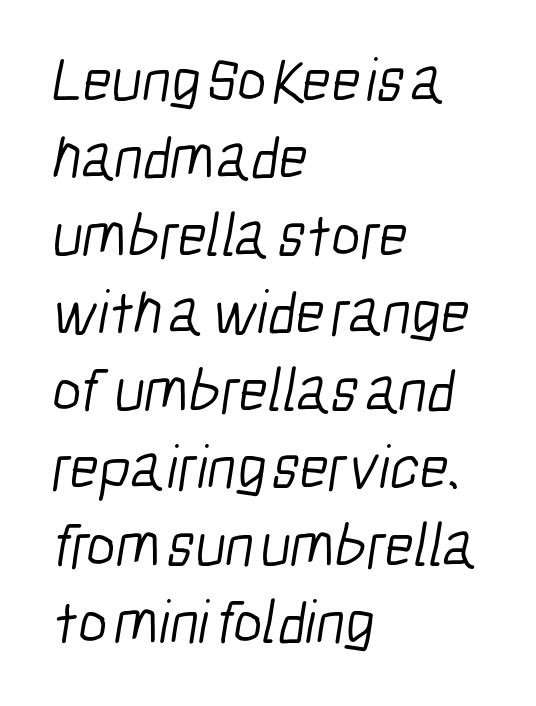
Q: Is the text bold? A: No.
Q: Is the typeface a serif or a sans-serif typeface? A: Sans-serif.
Q: Is the text underlined? A: No.
Q: How is the paragraph aligned? A: Left-aligned.
Q: Is the spacing between letters normal or unusually wide? A: Normal.
Q: Is the spacing between lines tight, normal or loose? A: Normal.
Q: Width (condensed, normal, or wide)? A: Condensed.
Q: Stroke contrast? A: Low.
Q: x-height? A: Medium.
Q: Monospaced? A: No.
